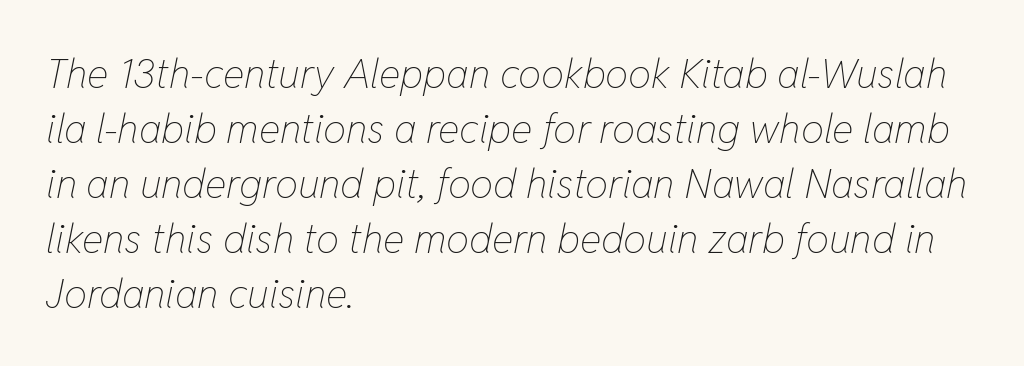
{"italic": "yes", "lean": "right", "slant_degrees": 11, "bold": "no", "weight": "thin", "width": "condensed", "stroke_contrast": "low", "x_height": "medium", "monospaced": "no", "underline": "no", "align": "left", "line_spacing": "normal", "line_spacing_ratio": 1.34, "letter_spacing": "normal", "letter_spacing_em": 0.0, "glyph_px": 41}
